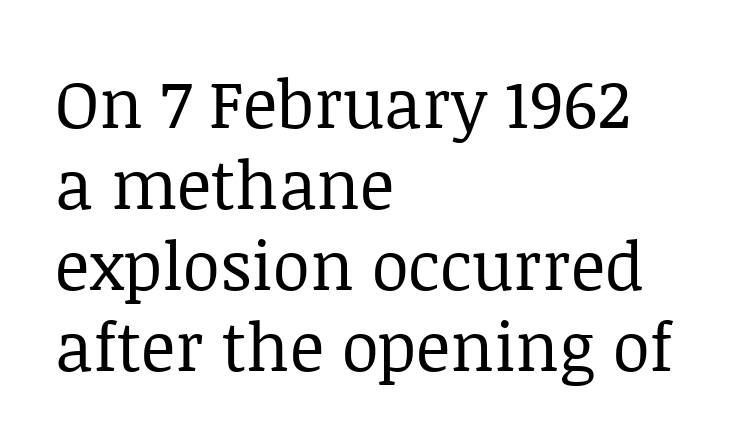
It's the straight-up-and-down kind of type. The compositor pushed each line to the left boundary. Proportional: the letters do not fall into vertical columns. Just letters on the line, the space beneath them empty. Caption: face not bold, strokes unweighted. Serif or sans? Serif — the stroke terminals have little feet.
